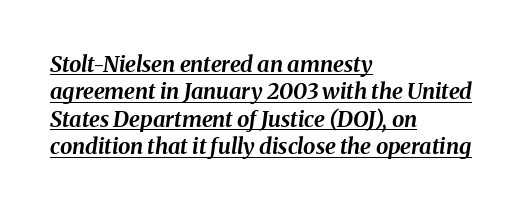
The image shows 22 px bold type, italic (leaning right); set left-aligned, normal line spacing (1.25x), normal letter spacing, underlined.
